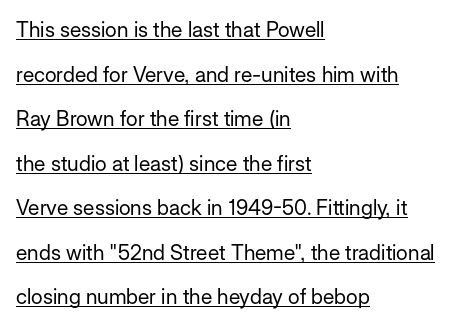
No extra ink here — the face is not bold. Notice how a bar underscores the lettering throughout. The passage is arranged the way most books set body copy — flush left. The tracking reads as untouched default to a designer's eye. The designer dialed line spacing up above the default. Every stem runs plumb, perpendicular to the baseline.
